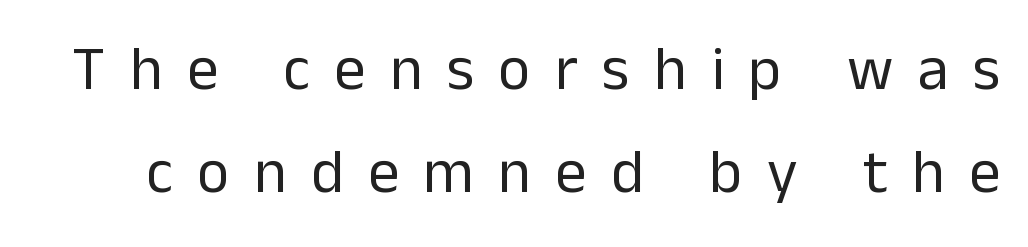
The image shows 62 px regular-weight sans-serif type, upright; set normal line spacing (1.66x), unusually wide letter spacing (+0.39 em), not underlined; low stroke contrast and a medium x-height.
